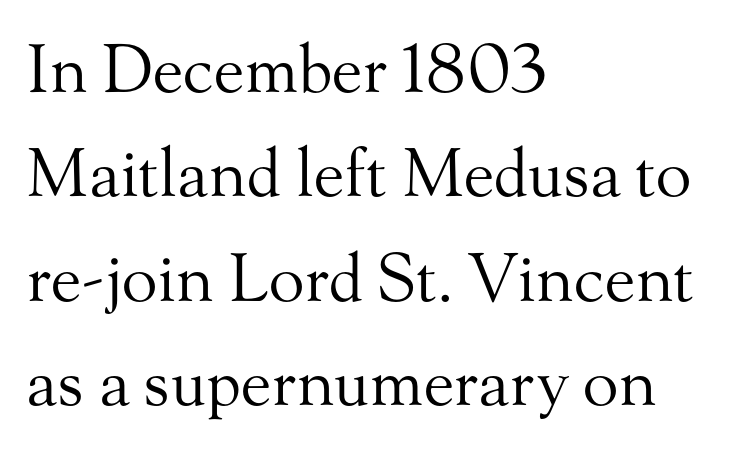
The image shows 66 px regular-weight serif type, upright; set left-aligned, normal line spacing (1.58x), normal letter spacing, not underlined; medium stroke contrast and a small x-height.
